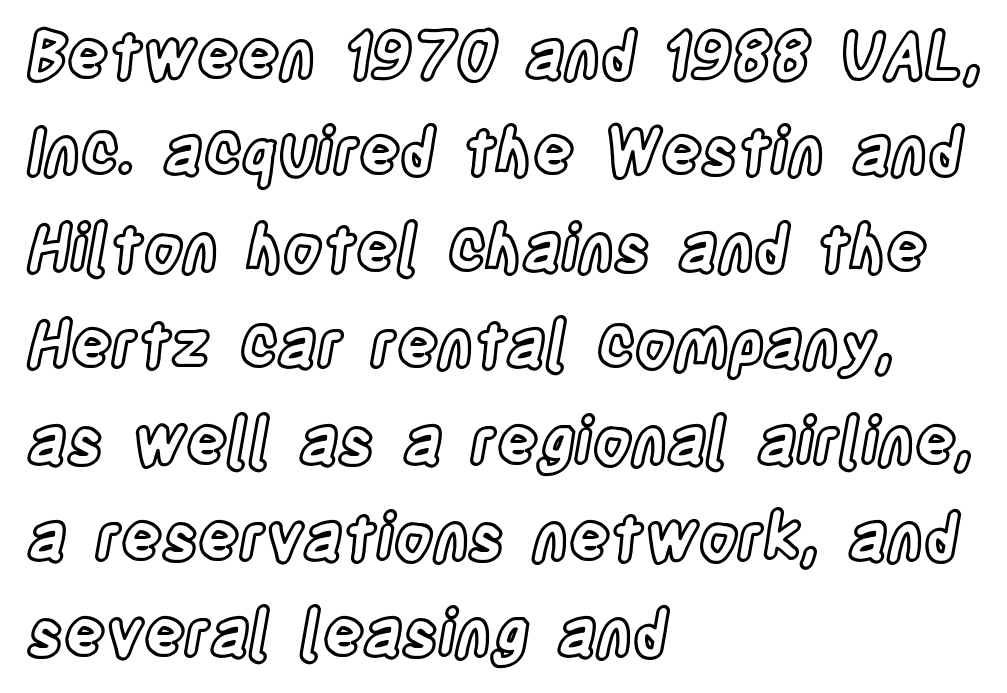
{"width": "condensed", "x_height": "large", "monospaced": "no", "underline": "no", "align": "left", "line_spacing": "normal", "line_spacing_ratio": 1.53, "letter_spacing": "normal", "letter_spacing_em": 0.0, "glyph_px": 63}
